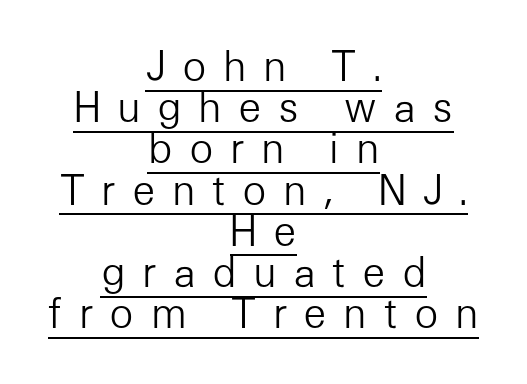
If you measured baseline to baseline, you'd find a short distance. You can tell it's not italic because the verticals are truly vertical. Every row of glyphs is offset so its center matches the block's center. Here the glyphs are tracked loosely, breaking word shapes into spaced letters. Decoration check: the copy is underlined. These lines are rendered in a variable-pitch font.
